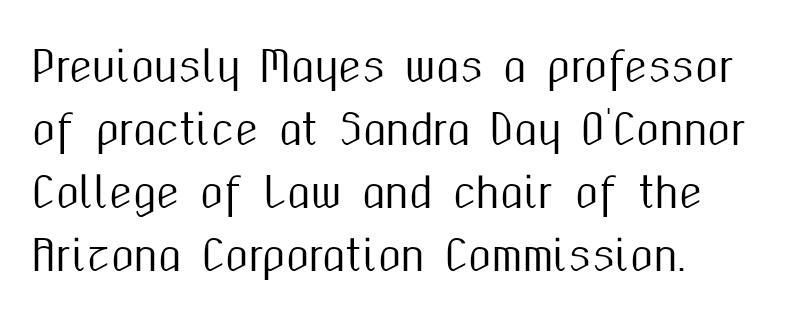
{"serif": "no", "italic": "no", "width": "condensed", "stroke_contrast": "medium", "x_height": "medium", "monospaced": "no", "underline": "no", "align": "left", "line_spacing": "normal", "line_spacing_ratio": 1.5, "letter_spacing": "normal", "letter_spacing_em": 0.0, "glyph_px": 42}
